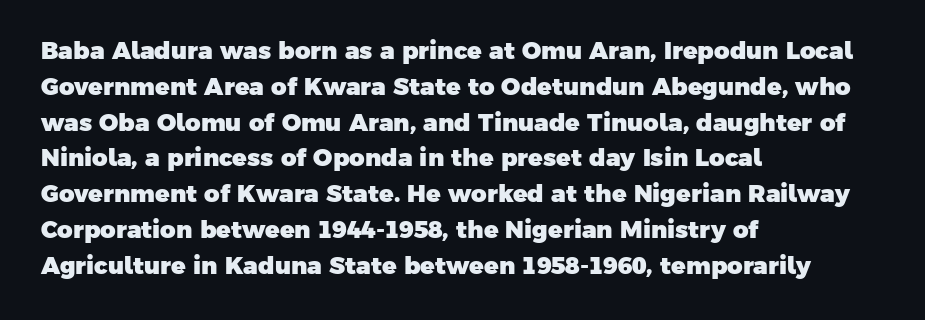
{"bold": "yes", "underline": "no", "align": "left", "line_spacing": "normal", "line_spacing_ratio": 1.49, "letter_spacing": "normal", "letter_spacing_em": 0.0, "glyph_px": 24}
